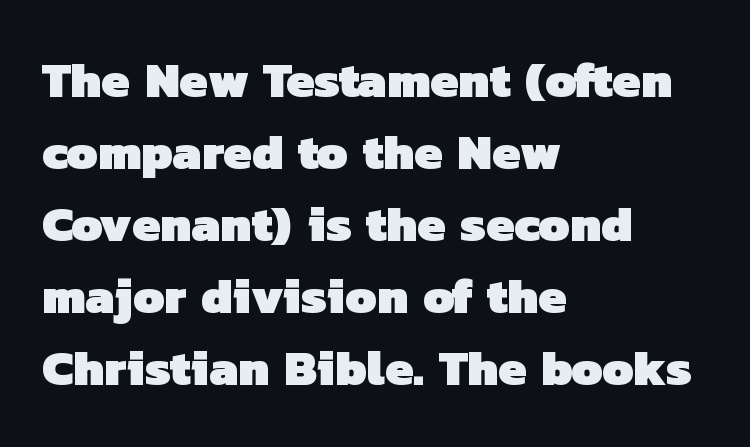
The image shows 50 px heavy sans-serif type; set left-aligned, normal line spacing (1.44x), normal letter spacing, not underlined; low stroke contrast and a medium x-height.
